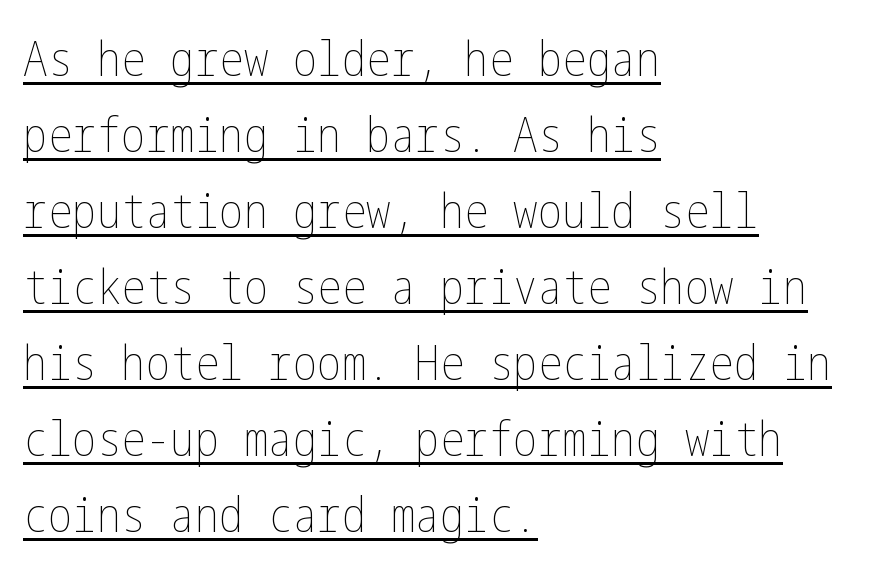
The image shows 49 px thin, condensed type, upright; set left-aligned, normal line spacing (1.55x), normal letter spacing, underlined; low stroke contrast and a medium x-height.
